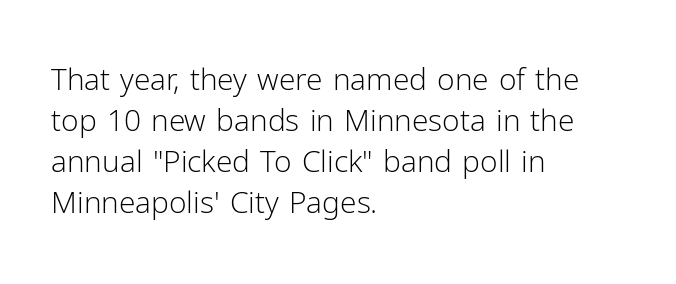
The rag falls on the right side of this text block. Words appear dense and cohesive because spacing is normal. The letters advance in unequal steps, a hallmark of proportional type. On a weight scale, this lands at 450 or below.
